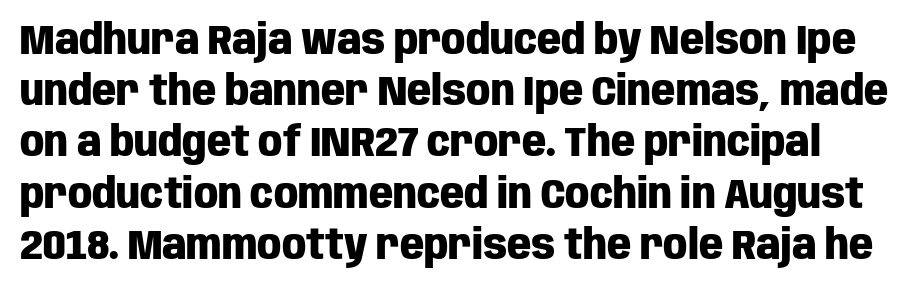
Q: Is the text bold? A: Yes.
Q: Is the text italic (slanted)? A: No, it is upright.
Q: Is the typeface a serif or a sans-serif typeface? A: Sans-serif.
Q: Is the text underlined? A: No.
Q: Is the spacing between letters normal or unusually wide? A: Normal.
Q: Width (condensed, normal, or wide)? A: Condensed.
Q: Stroke contrast? A: Low.
Q: x-height? A: Large.
Q: Monospaced? A: No.
